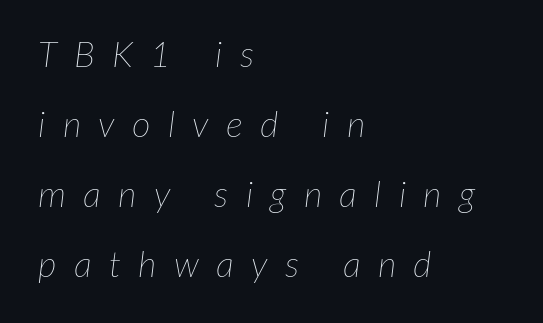
{"italic": "yes", "lean": "right", "slant_degrees": 7, "bold": "no", "weight": "thin", "width": "normal", "stroke_contrast": "low", "x_height": "medium", "monospaced": "no", "underline": "no", "align": "left", "line_spacing": "loose", "line_spacing_ratio": 1.94, "letter_spacing": "wide", "letter_spacing_em": 0.48, "glyph_px": 36}
